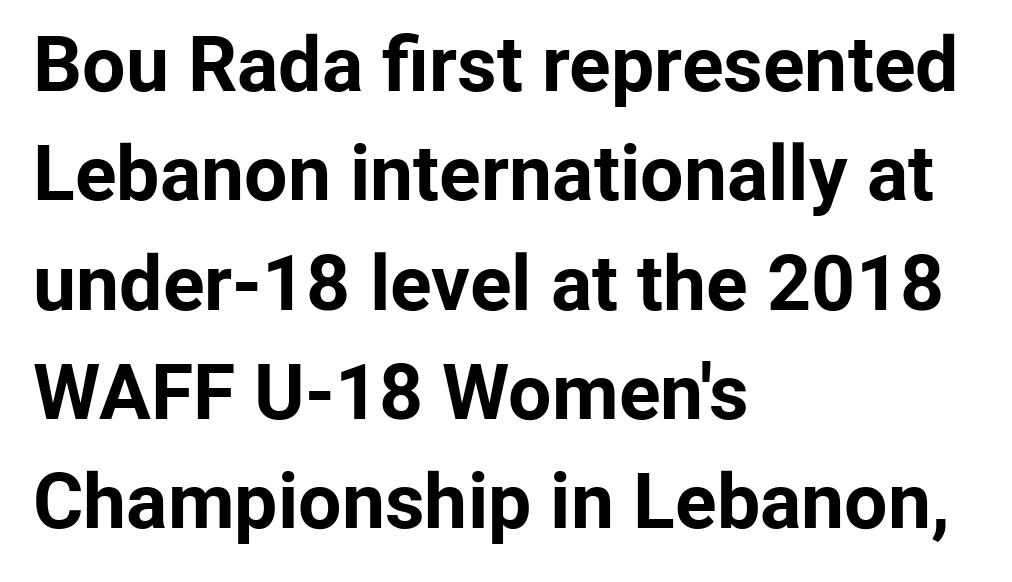
The image shows 77 px bold sans-serif type, upright; set left-aligned, normal line spacing (1.42x), normal letter spacing, not underlined; low stroke contrast and a medium x-height.
